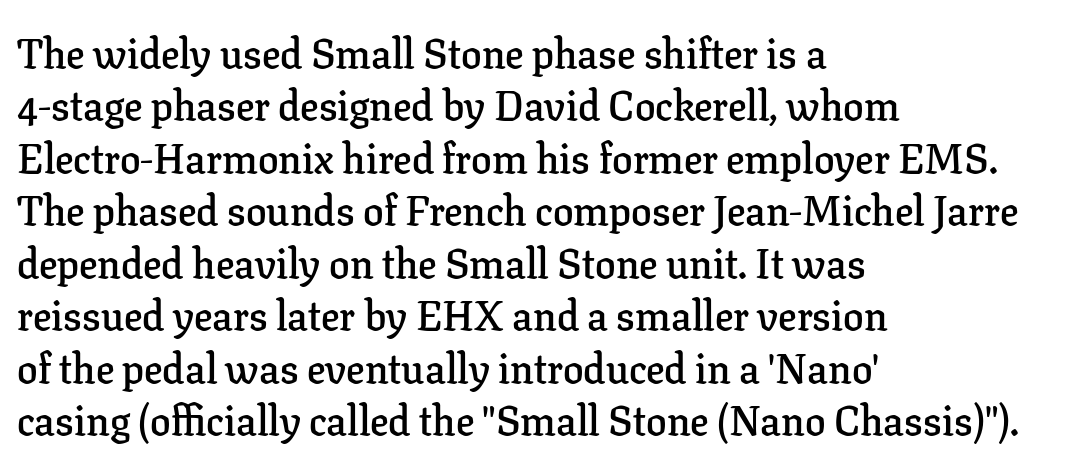
Q: Is the text bold? A: Semi-bold.
Q: Is the text italic (slanted)? A: No, it is upright.
Q: Is the typeface a serif or a sans-serif typeface? A: Serif.
Q: Is the text underlined? A: No.
Q: How is the paragraph aligned? A: Left-aligned.
Q: Is the spacing between letters normal or unusually wide? A: Normal.
Q: Is the spacing between lines tight, normal or loose? A: Normal.
Q: Width (condensed, normal, or wide)? A: Normal.
Q: Stroke contrast? A: Low.
Q: x-height? A: Medium.
Q: Monospaced? A: No.
